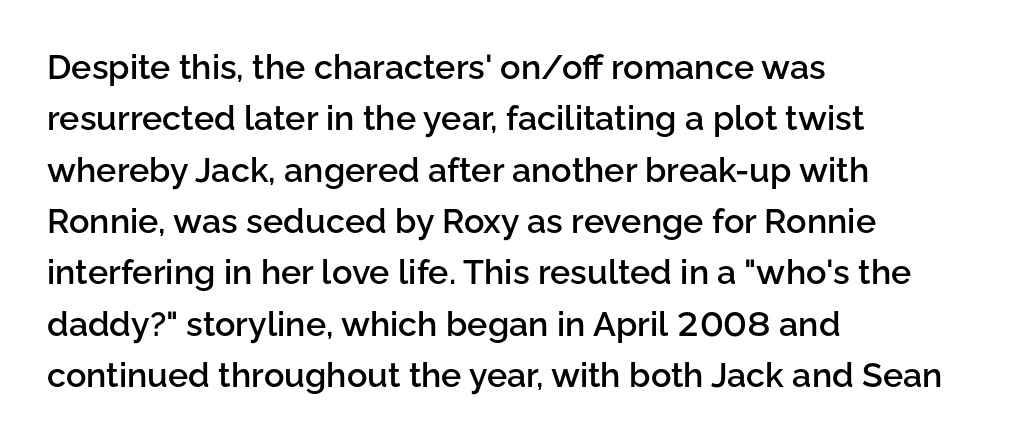
{"serif": "no", "italic": "no", "bold": "semi", "weight": "semibold", "width": "normal", "stroke_contrast": "low", "x_height": "medium", "monospaced": "no", "underline": "no", "align": "left", "line_spacing": "normal", "line_spacing_ratio": 1.51, "letter_spacing": "normal", "letter_spacing_em": 0.0, "glyph_px": 34}
